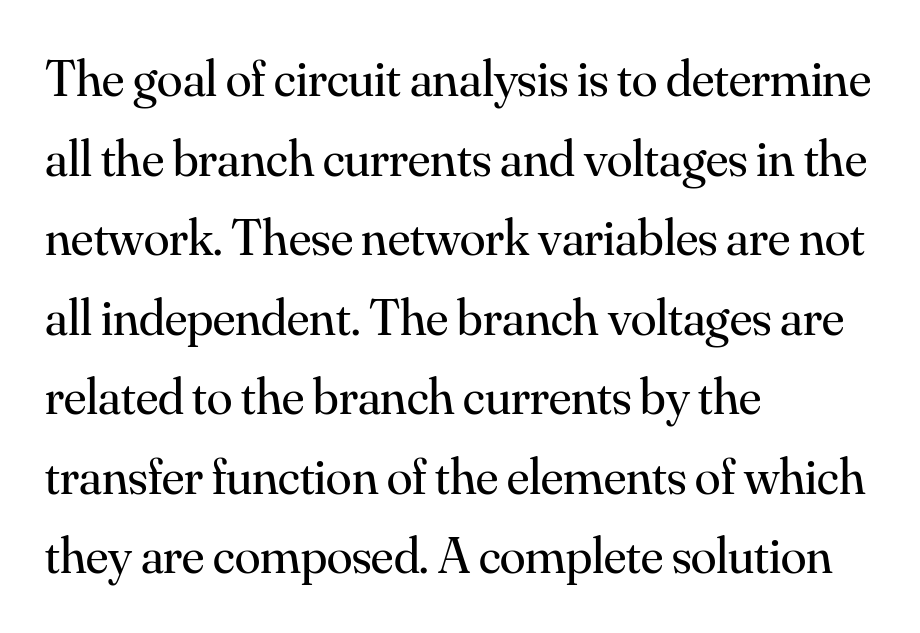
{"serif": "yes", "italic": "no", "bold": "no", "weight": "regular", "width": "normal", "stroke_contrast": "medium", "x_height": "small", "monospaced": "no", "underline": "no", "align": "left", "line_spacing": "normal", "line_spacing_ratio": 1.53, "letter_spacing": "normal", "letter_spacing_em": 0.0, "glyph_px": 52}
